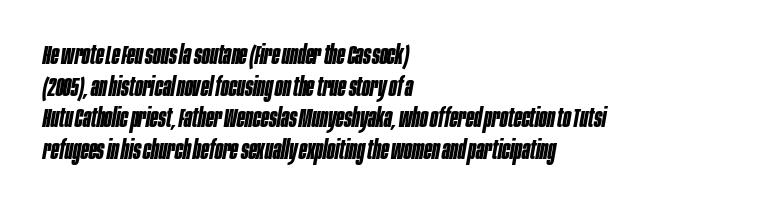
The glyphs are unaccompanied by any horizontal stroke below them. Inter-character spacing is left at the font's built-in metrics. The face used here has a pronounced slope to its letters. You'd pick this weight for a headline — it's a proper bold. Line beginnings align vertically; line endings do not.
